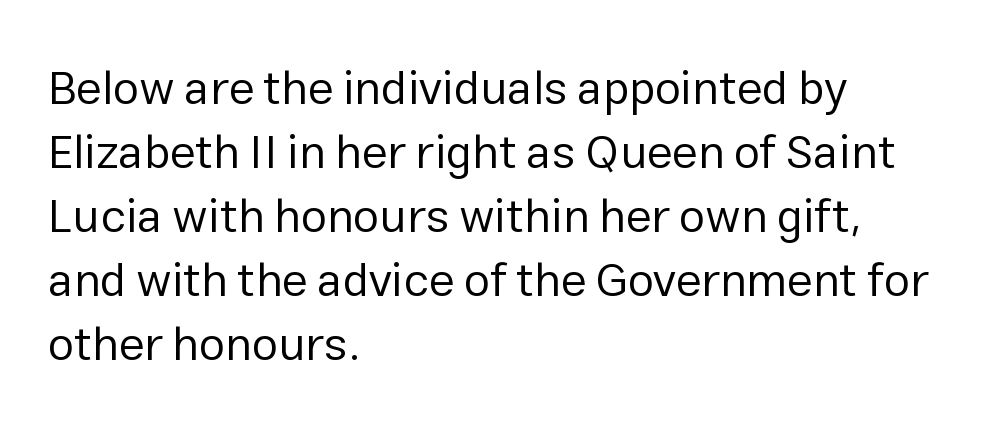
{"serif": "no", "italic": "no", "bold": "no", "weight": "regular", "width": "normal", "stroke_contrast": "low", "x_height": "medium", "monospaced": "no", "underline": "no", "align": "left", "line_spacing": "normal", "line_spacing_ratio": 1.36, "letter_spacing": "normal", "letter_spacing_em": 0.0, "glyph_px": 47}
